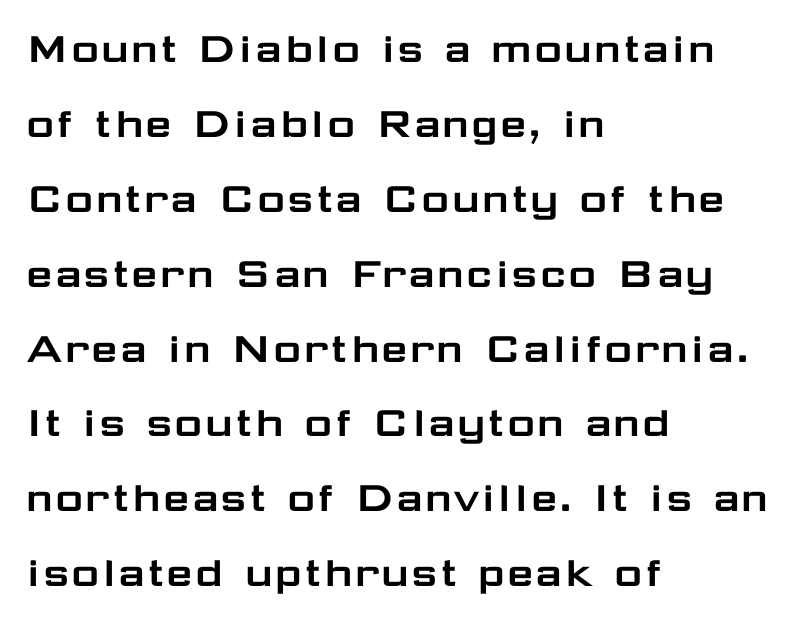
The image shows 48 px wide sans-serif type, upright; set left-aligned, normal line spacing (1.56x), normal letter spacing, not underlined; low stroke contrast and a medium x-height.
